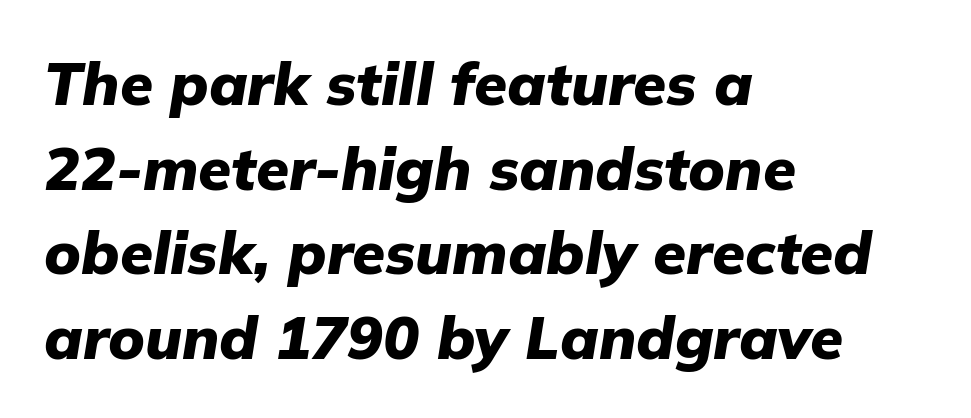
The image shows 60 px heavy type, italic (leaning right); set left-aligned, normal line spacing (1.41x), normal letter spacing, not underlined; low stroke contrast and a medium x-height.
